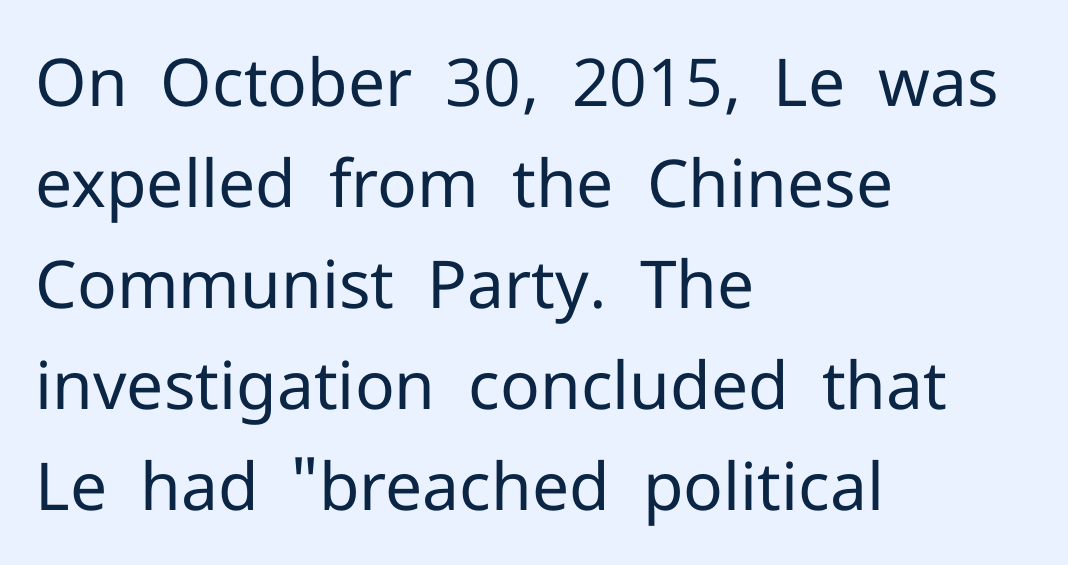
Q: Is the text bold? A: No.
Q: Is the text italic (slanted)? A: No, it is upright.
Q: Is the typeface a serif or a sans-serif typeface? A: Sans-serif.
Q: Is the text underlined? A: No.
Q: How is the paragraph aligned? A: Left-aligned.
Q: Is the spacing between letters normal or unusually wide? A: Normal.
Q: Is the spacing between lines tight, normal or loose? A: Normal.
Q: Width (condensed, normal, or wide)? A: Normal.
Q: Stroke contrast? A: Low.
Q: x-height? A: Medium.
Q: Monospaced? A: No.
